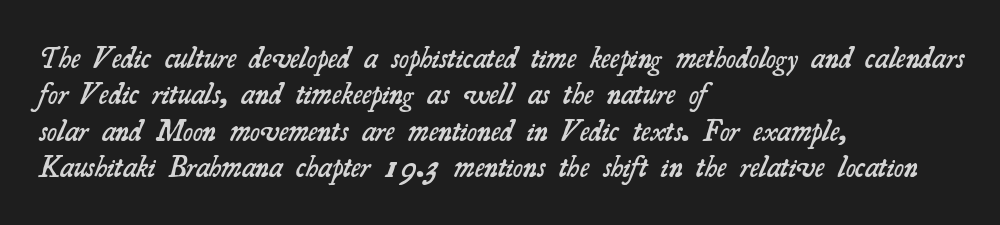
The image shows 30 px semibold serif type; set left-aligned, line spacing 1.21x, normal letter spacing, not underlined; medium stroke contrast and a small x-height.
